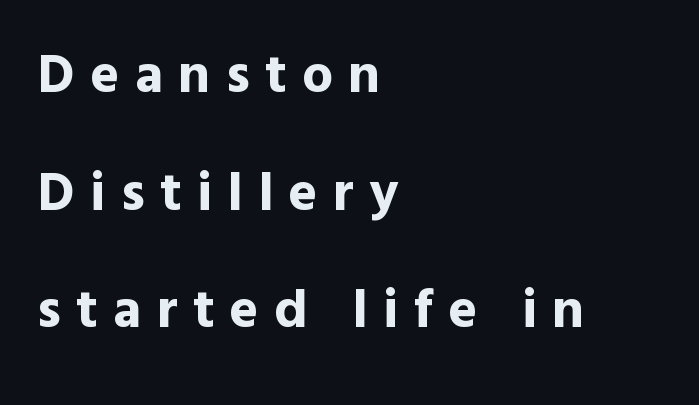
Is this a fixed-width face? No — the glyphs have proportional, varying widths. The typography opts for an upright posture over an oblique one. Font category for this specimen: sans-serif. Spacing between characters has been opened up far beyond the box default. The vertical gap from one line to the next is large. Horizontal alignment here is leftward, the default for most running prose.
